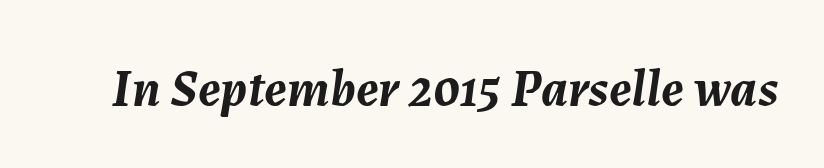
Chunky letters — that's bold for sure. Descenders are the only things crossing below the line. The face used here is rendered with its standard letterfit. The rendering applies a slant to the glyphs. Here the designer chose a conventional face with non-uniform glyph widths.
